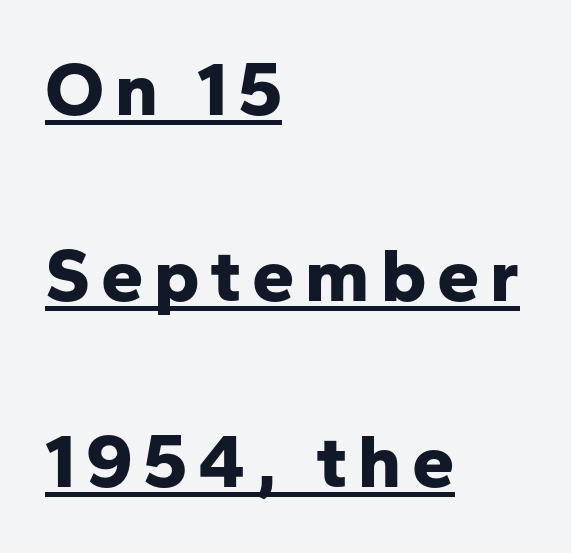
The image shows 76 px bold sans-serif type, upright; set left-aligned, loose line spacing (2.45x), underlined; low stroke contrast and a medium x-height.
